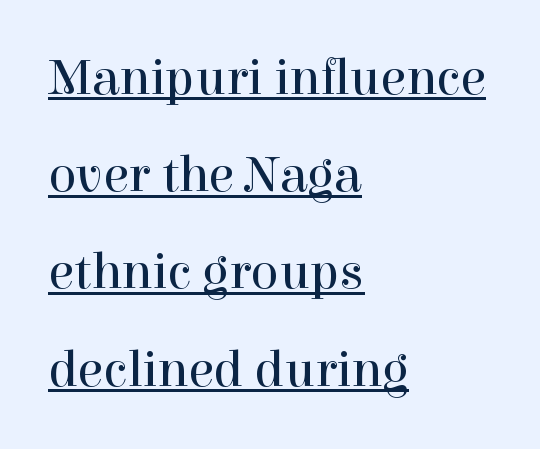
The image shows 52 px regular-weight serif type, upright; set left-aligned, line spacing 1.87x, normal letter spacing, underlined; high stroke contrast and a medium x-height.
